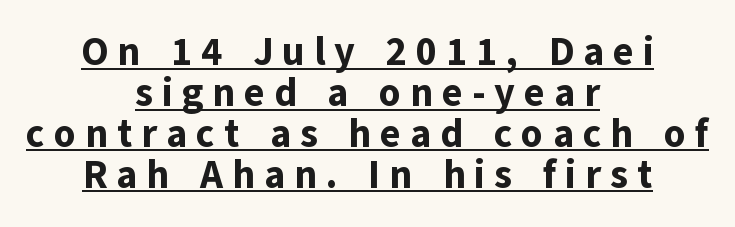
{"serif": "no", "italic": "no", "bold": "yes", "weight": "bold", "width": "normal", "stroke_contrast": "low", "x_height": "medium", "monospaced": "no", "underline": "yes", "align": "center", "line_spacing": "tight", "line_spacing_ratio": 1.05, "letter_spacing": "wide", "letter_spacing_em": 0.23, "glyph_px": 39}
